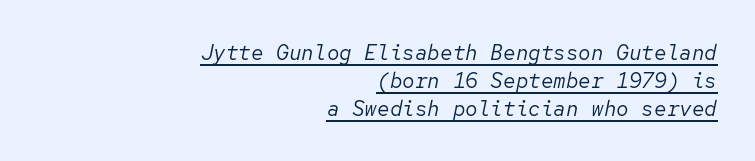
{"italic": "yes", "lean": "right", "slant_degrees": 12, "bold": "no", "underline": "yes", "align": "right", "line_spacing": "normal", "line_spacing_ratio": 1.33, "letter_spacing": "normal", "letter_spacing_em": 0.0, "glyph_px": 21}
